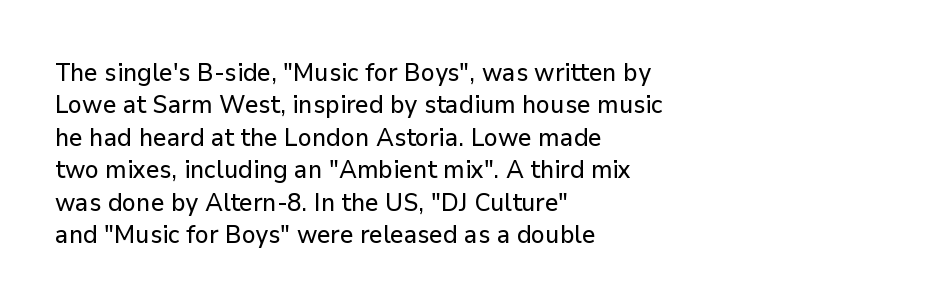
The image shows 25 px text type, upright; set left-aligned, normal line spacing (1.3x), normal letter spacing, not underlined.
